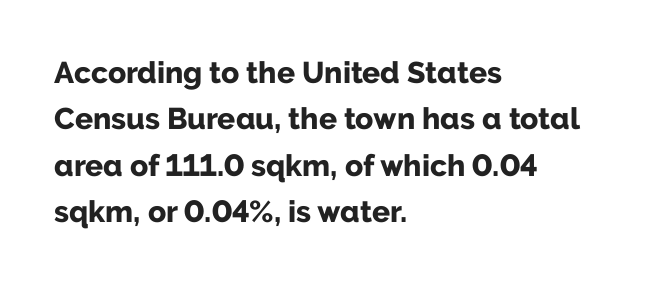
Underline: absent. Heavy, bold letterforms. The text was rendered using a sans face with plain stroke endings. The gaps between neighbouring characters are ordinary and unremarkable. The face used here is proportionally spaced, like ordinary book or web type. Ascenders rise straight up at ninety degrees.
